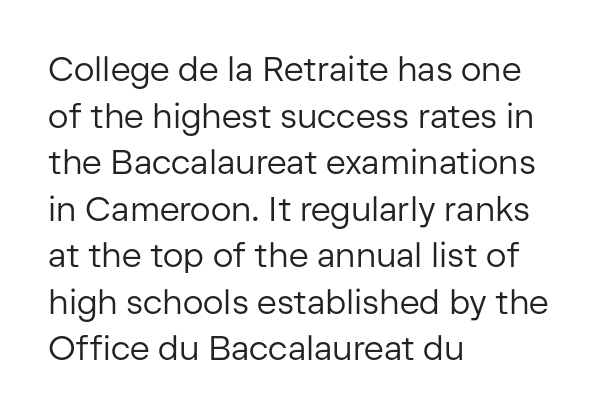
{"serif": "no", "italic": "no", "bold": "no", "weight": "regular", "width": "normal", "stroke_contrast": "low", "x_height": "medium", "monospaced": "no", "underline": "no", "align": "left", "line_spacing": "normal", "line_spacing_ratio": 1.37, "letter_spacing": "normal", "letter_spacing_em": 0.0, "glyph_px": 34}
